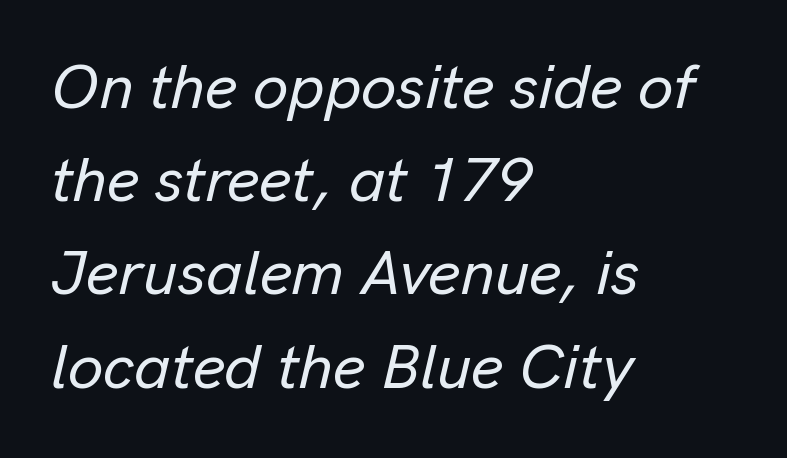
Q: Is the text italic (slanted)? A: Yes, it leans right by about 13 degrees.
Q: Is the text underlined? A: No.
Q: How is the paragraph aligned? A: Left-aligned.
Q: Is the spacing between letters normal or unusually wide? A: Normal.
Q: Is the spacing between lines tight, normal or loose? A: Normal.
Q: Width (condensed, normal, or wide)? A: Normal.
Q: Stroke contrast? A: Low.
Q: x-height? A: Medium.
Q: Monospaced? A: No.
